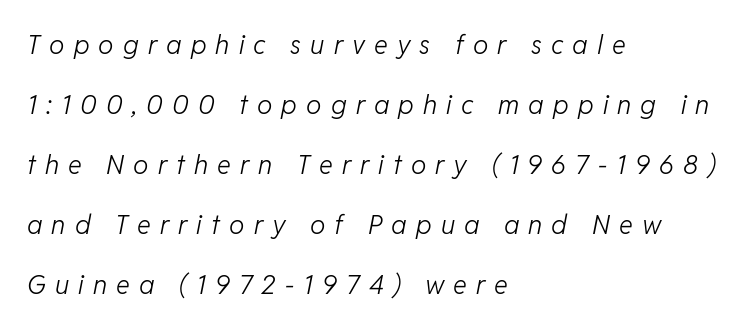
This sample uses expanded letter spacing, leaving extra air between glyphs. This rendering features lettering with no underline. Nothing heavy about these letters — not bold at all. Designer's note — italics engaged.
